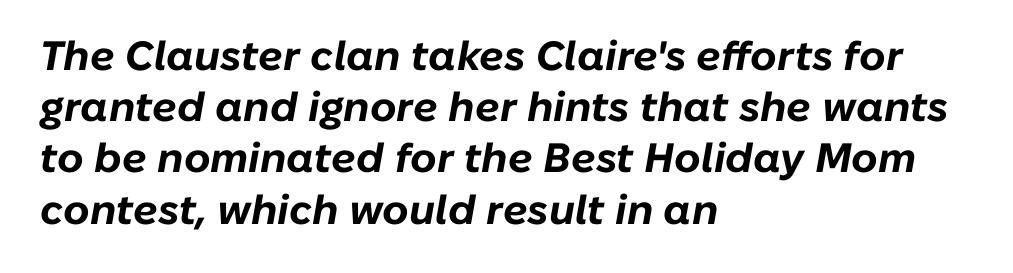
Q: Is the text bold? A: Yes.
Q: Is the text italic (slanted)? A: Yes, it leans right by about 10 degrees.
Q: Is the text underlined? A: No.
Q: How is the paragraph aligned? A: Left-aligned.
Q: Is the spacing between letters normal or unusually wide? A: Normal.
Q: Is the spacing between lines tight, normal or loose? A: Normal.
Q: Width (condensed, normal, or wide)? A: Normal.
Q: Stroke contrast? A: Low.
Q: x-height? A: Medium.
Q: Monospaced? A: No.
